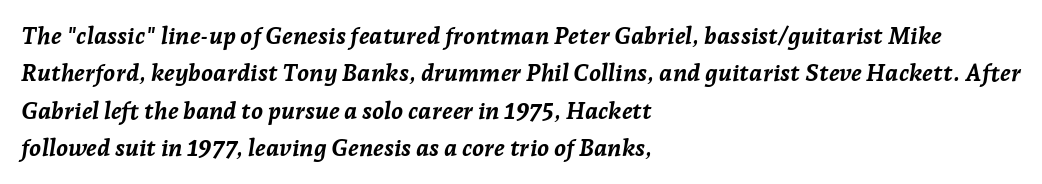
Normally led — the rows are evenly, conventionally spaced. The space beneath each line is pristine and unruled. Style check: oblique. Spacing between characters is what you'd get straight out of the box.
